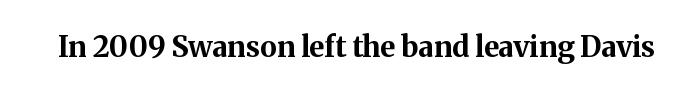
Q: Is the text bold? A: Yes.
Q: Is the text italic (slanted)? A: No, it is upright.
Q: Is the typeface a serif or a sans-serif typeface? A: Serif.
Q: Is the text underlined? A: No.
Q: Is the spacing between letters normal or unusually wide? A: Normal.
Q: Width (condensed, normal, or wide)? A: Normal.
Q: Stroke contrast? A: Medium.
Q: x-height? A: Medium.
Q: Monospaced? A: No.
